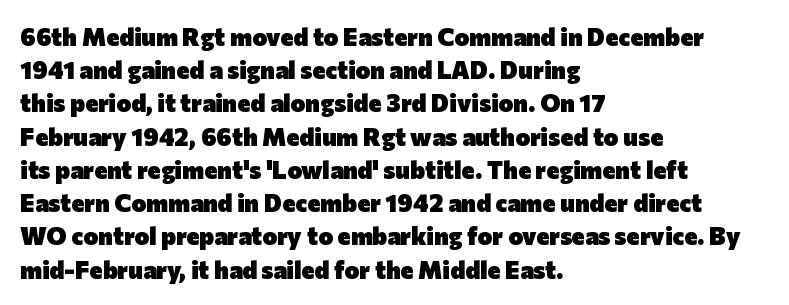
Q: Is the text bold? A: Yes.
Q: Is the text italic (slanted)? A: No, it is upright.
Q: Is the text underlined? A: No.
Q: How is the paragraph aligned? A: Left-aligned.
Q: Is the spacing between letters normal or unusually wide? A: Normal.
Q: Is the spacing between lines tight, normal or loose? A: Normal.
